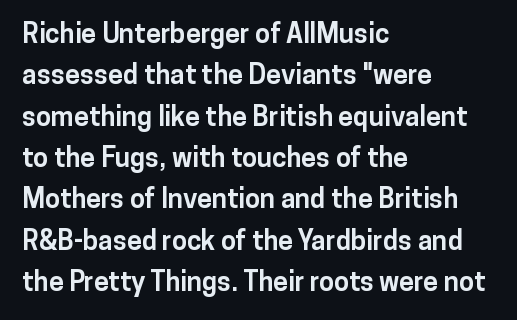
The image shows 27 px bold type, upright; set left-aligned, normal line spacing (1.53x), normal letter spacing, not underlined.
